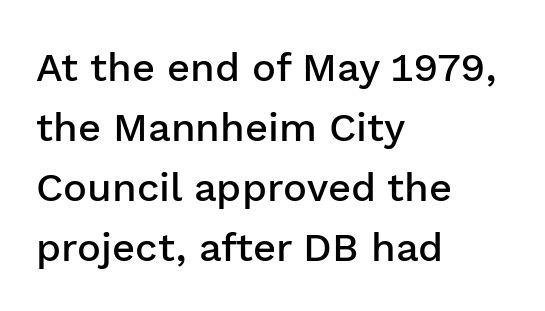
Each letter keeps its own natural width here, so spacing adapts to shape. These lines stack with their left ends in a neat column. Font category for this specimen: sans-serif. On the weight axis this lands at semibold, roughly 600.
